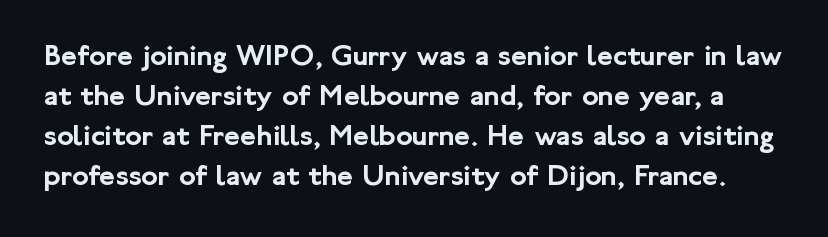
Q: Is the text italic (slanted)? A: No, it is upright.
Q: Is the typeface a serif or a sans-serif typeface? A: Sans-serif.
Q: Is the text underlined? A: No.
Q: Is the spacing between letters normal or unusually wide? A: Normal.
Q: Is the spacing between lines tight, normal or loose? A: Normal.
Q: Width (condensed, normal, or wide)? A: Normal.
Q: Stroke contrast? A: Low.
Q: x-height? A: Medium.
Q: Monospaced? A: No.
